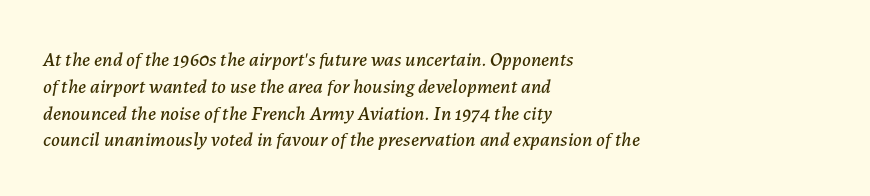
Slanted lettering throughout. These lines keep a tight, regular rhythm from letter to letter. Has an underline been added? It has not. This block has exactly the height ordinary leading produces. Line beginnings align vertically; line endings do not.
